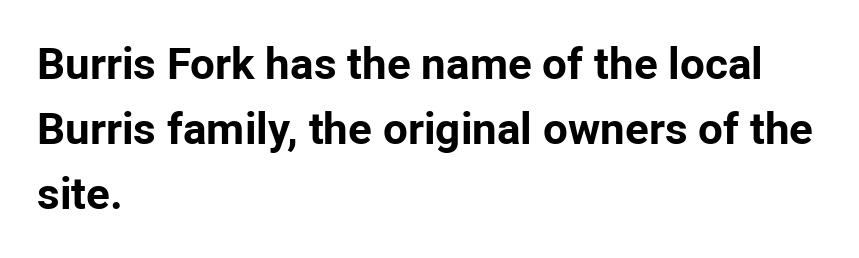
{"serif": "no", "italic": "no", "bold": "yes", "weight": "bold", "width": "normal", "stroke_contrast": "low", "x_height": "medium", "monospaced": "no", "underline": "no", "align": "left", "line_spacing": "normal", "line_spacing_ratio": 1.48, "letter_spacing": "normal", "letter_spacing_em": 0.0, "glyph_px": 44}
